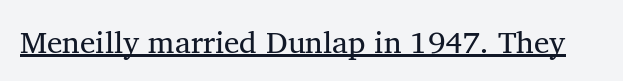
{"serif": "yes", "italic": "no", "bold": "no", "weight": "regular", "width": "normal", "stroke_contrast": "medium", "x_height": "medium", "monospaced": "no", "underline": "yes", "letter_spacing": "normal", "letter_spacing_em": 0.0, "glyph_px": 31}
